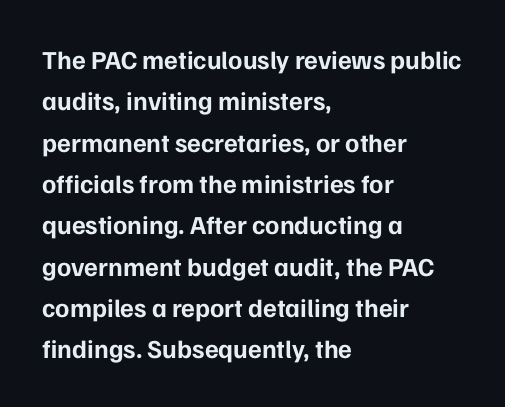
Q: Is the text bold? A: Yes.
Q: Is the text italic (slanted)? A: No, it is upright.
Q: Is the text underlined? A: No.
Q: How is the paragraph aligned? A: Left-aligned.
Q: Is the spacing between letters normal or unusually wide? A: Normal.
Q: Is the spacing between lines tight, normal or loose? A: Normal.
